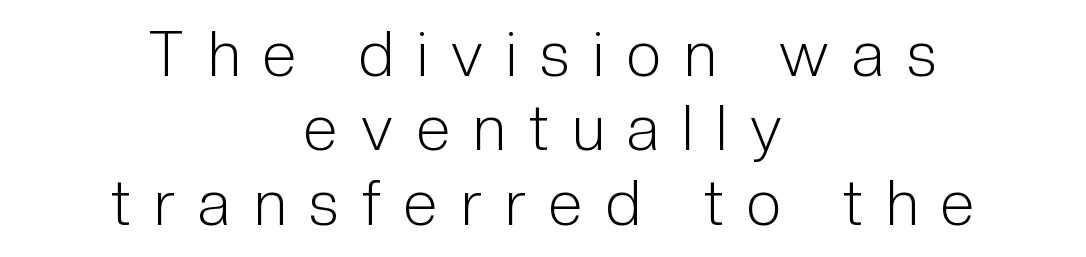
Q: Is the text bold? A: No.
Q: Is the text italic (slanted)? A: No, it is upright.
Q: Is the typeface a serif or a sans-serif typeface? A: Sans-serif.
Q: Is the text underlined? A: No.
Q: How is the paragraph aligned? A: Centered.
Q: Is the spacing between letters normal or unusually wide? A: Unusually wide.
Q: Width (condensed, normal, or wide)? A: Condensed.
Q: Stroke contrast? A: Low.
Q: x-height? A: Medium.
Q: Monospaced? A: No.
